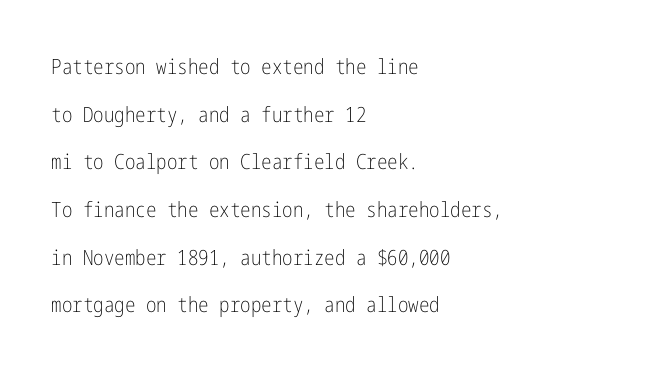
The image shows 21 px text type, upright; set left-aligned, loose line spacing (2.27x), normal letter spacing, not underlined.
